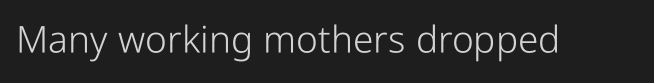
Q: Is the text bold? A: No.
Q: Is the text italic (slanted)? A: No, it is upright.
Q: Is the typeface a serif or a sans-serif typeface? A: Sans-serif.
Q: Is the text underlined? A: No.
Q: Is the spacing between letters normal or unusually wide? A: Normal.
Q: Width (condensed, normal, or wide)? A: Condensed.
Q: Stroke contrast? A: Low.
Q: x-height? A: Medium.
Q: Monospaced? A: No.
